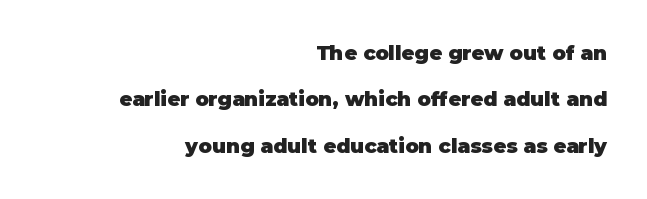
It's the straight-up-and-down kind of type. You could call the tracking neutral — neither tight nor loose. Notice how thick the strokes are: this is what a full bold looks like. The rendering anchors every line to the right-hand side. The space between consecutive lines is lavish. Descender tails drop into unmarked territory.
